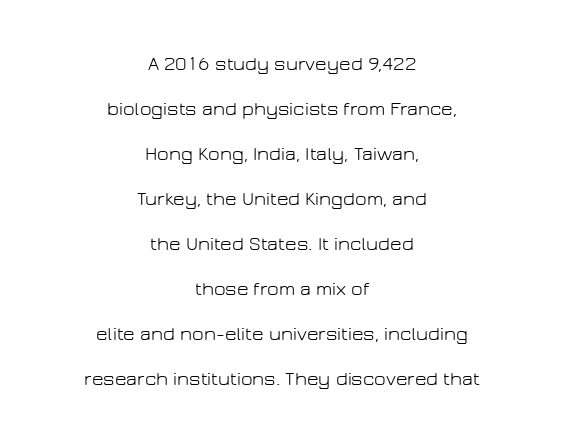
The image shows 20 px text type, upright; set centered, loose line spacing (2.25x), normal letter spacing, not underlined.
